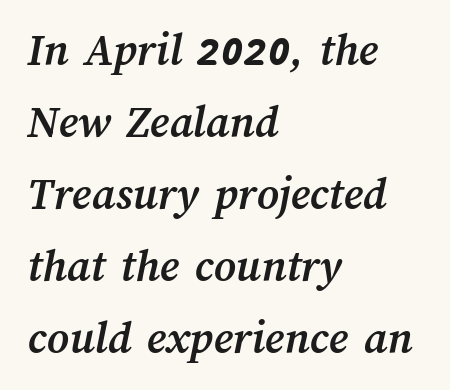
The image shows 47 px semibold type; set left-aligned, normal line spacing (1.53x), normal letter spacing, not underlined; medium stroke contrast and a medium x-height.
